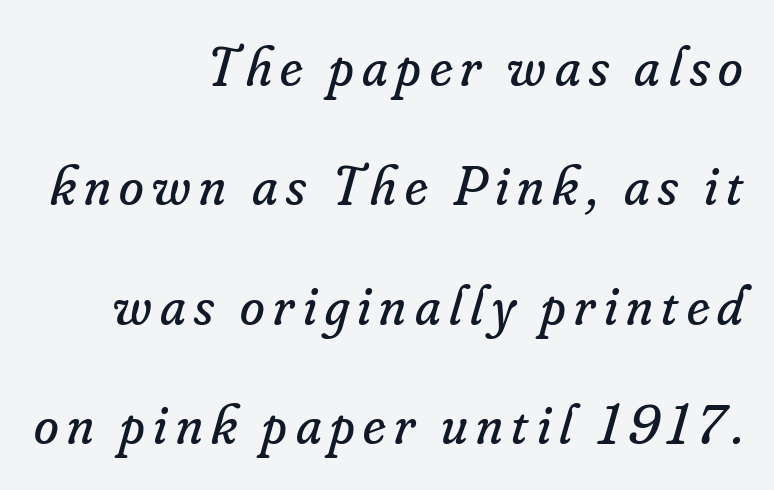
Q: Is the text bold? A: No.
Q: Is the text italic (slanted)? A: Yes, it leans right by about 16 degrees.
Q: Is the typeface a serif or a sans-serif typeface? A: Serif.
Q: Is the text underlined? A: No.
Q: How is the paragraph aligned? A: Right-aligned.
Q: Is the spacing between lines tight, normal or loose? A: Loose.
Q: Width (condensed, normal, or wide)? A: Normal.
Q: Stroke contrast? A: Low.
Q: x-height? A: Small.
Q: Monospaced? A: No.
